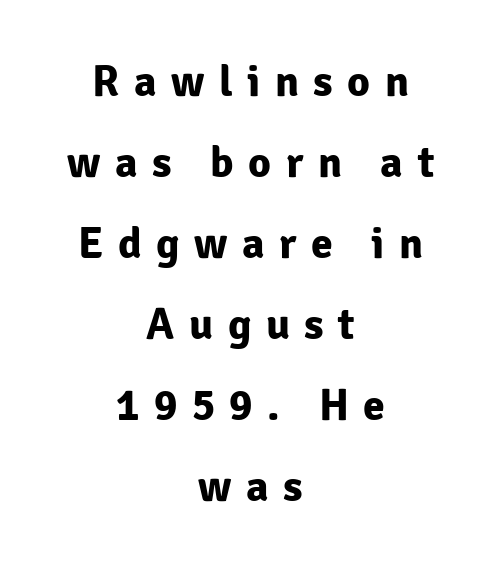
{"serif": "no", "italic": "no", "bold": "yes", "weight": "bold", "width": "normal", "stroke_contrast": "low", "x_height": "medium", "monospaced": "no", "underline": "no", "align": "center", "line_spacing_ratio": 1.84, "letter_spacing": "wide", "letter_spacing_em": 0.33, "glyph_px": 44}
